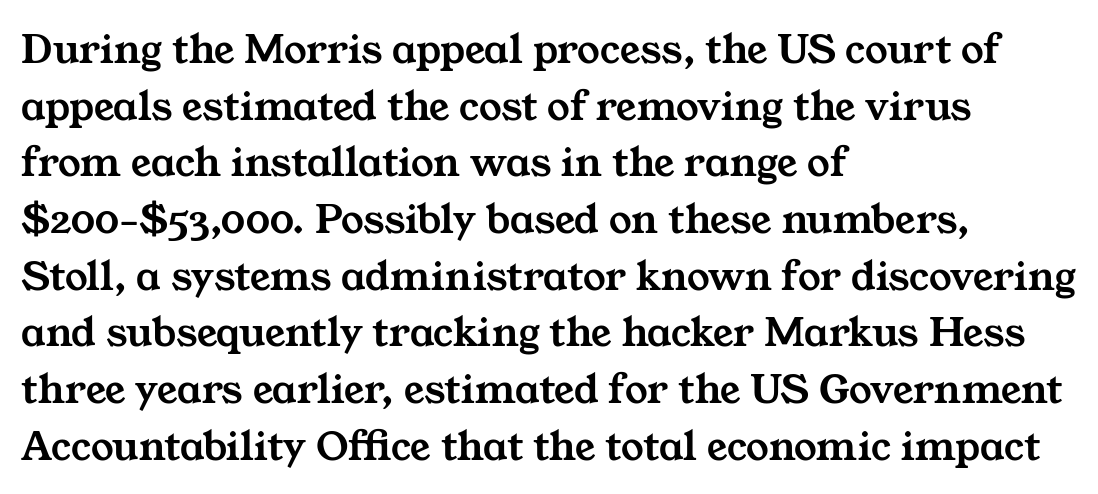
Q: Is the typeface a serif or a sans-serif typeface? A: Serif.
Q: Is the text underlined? A: No.
Q: How is the paragraph aligned? A: Left-aligned.
Q: Is the spacing between letters normal or unusually wide? A: Normal.
Q: Is the spacing between lines tight, normal or loose? A: Normal.
Q: Width (condensed, normal, or wide)? A: Wide.
Q: Stroke contrast? A: Medium.
Q: x-height? A: Medium.
Q: Monospaced? A: No.
